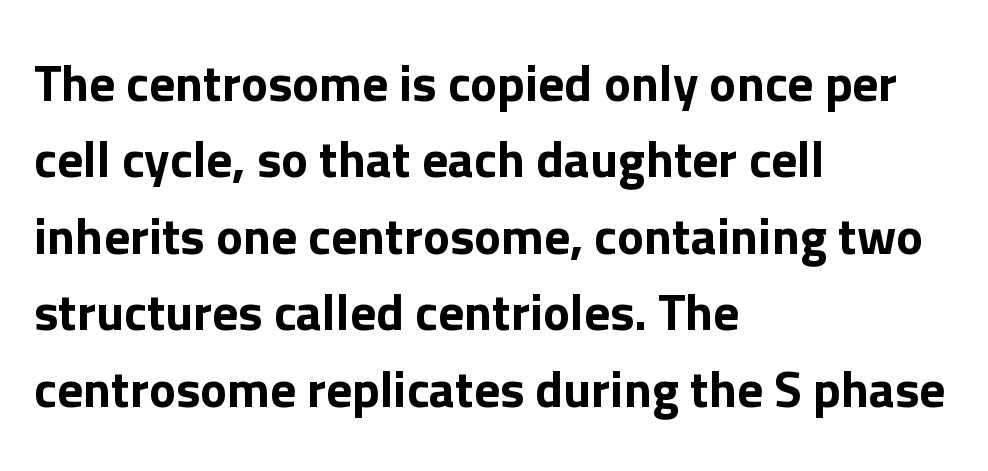
The image shows 51 px sans-serif type, upright; set left-aligned, normal line spacing (1.5x), normal letter spacing, not underlined; low stroke contrast and a medium x-height.
